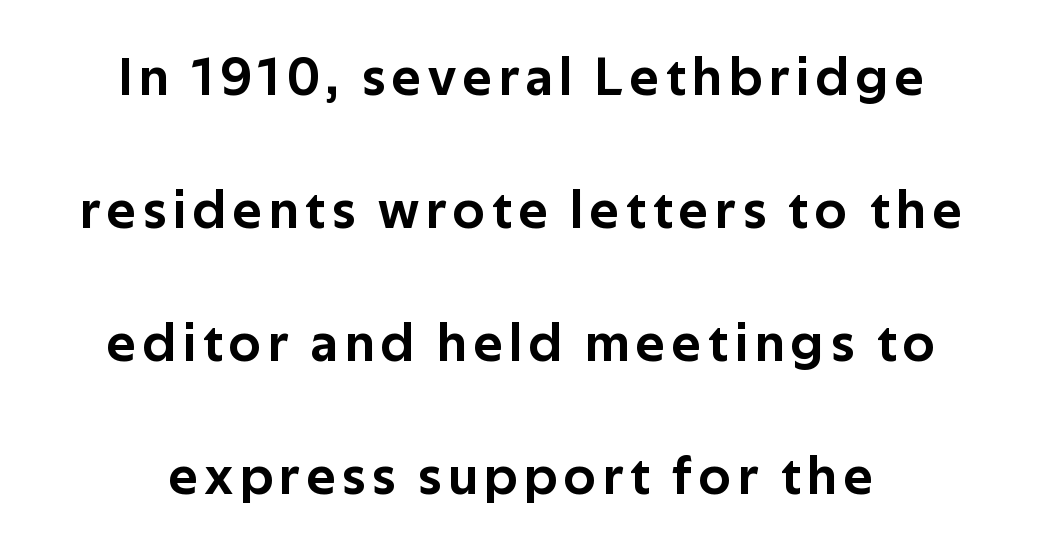
The area under the type is left untouched. This sample has the flowing, uneven cadence of proportional lettering. The space between consecutive lines is lavish. Note: no serifs on the glyphs. Italic? Not at all — the glyphs are vertical.
